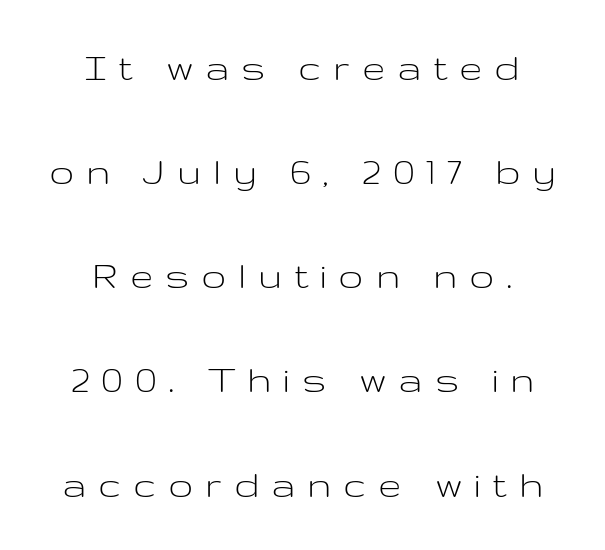
Successive baselines arrive slowly, with a big drop between each. The glyphs in this specimen are sans serif. A bare baseline throughout the passage. Posture: straight, roman, zero tilt.
